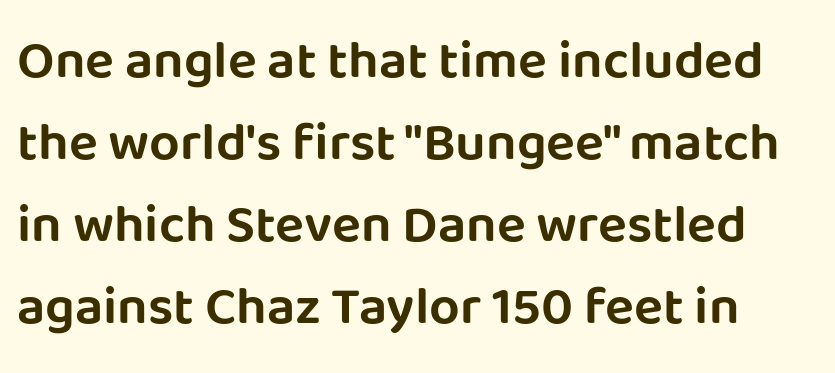
Q: Is the text italic (slanted)? A: No, it is upright.
Q: Is the typeface a serif or a sans-serif typeface? A: Sans-serif.
Q: Is the text underlined? A: No.
Q: Is the spacing between letters normal or unusually wide? A: Normal.
Q: Is the spacing between lines tight, normal or loose? A: Normal.
Q: Width (condensed, normal, or wide)? A: Normal.
Q: Stroke contrast? A: Low.
Q: x-height? A: Large.
Q: Monospaced? A: No.
